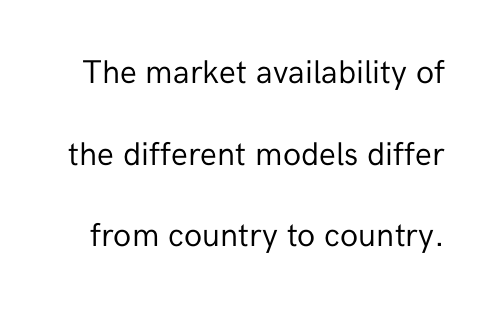
{"serif": "no", "italic": "no", "bold": "no", "weight": "regular", "width": "normal", "stroke_contrast": "low", "x_height": "medium", "monospaced": "no", "underline": "no", "line_spacing": "loose", "line_spacing_ratio": 2.47, "letter_spacing": "normal", "letter_spacing_em": 0.0, "glyph_px": 33}
